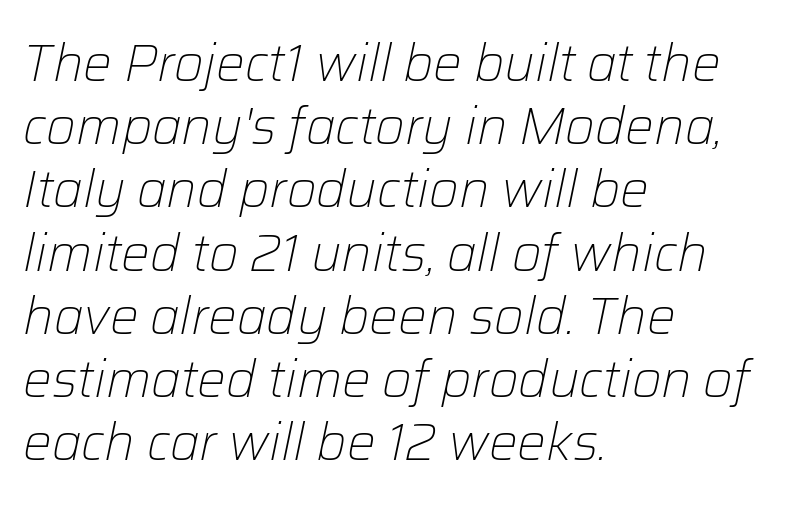
The tracking reads as untouched default to a designer's eye. Character widths vary here, with narrow letters taking less room than wide ones. The typeface has the unassuming heft of standard copy or less. Check under the words: just untouched page. Where is the straight margin? On the left.
